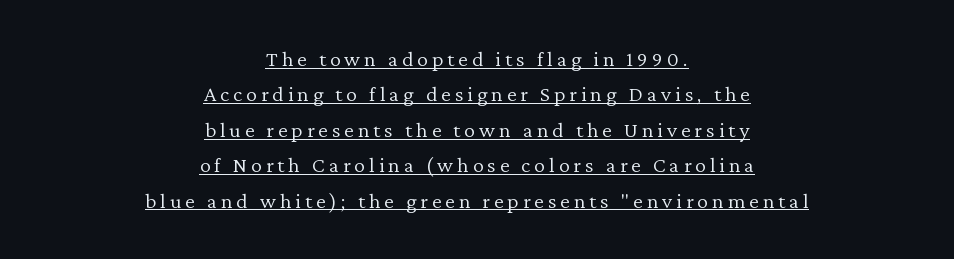
The image shows 22 px text type, upright; set centered, normal line spacing (1.61x), underlined.
